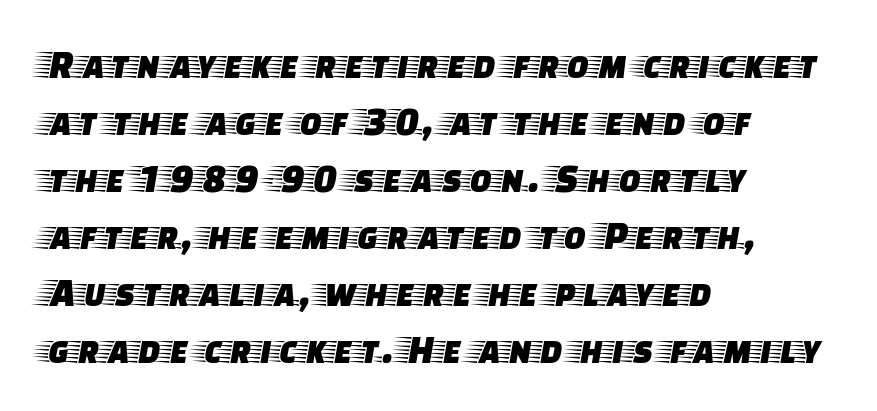
{"serif": "yes", "width": "wide", "stroke_contrast": "low", "x_height": "large", "monospaced": "no", "underline": "no", "align": "left", "line_spacing": "normal", "line_spacing_ratio": 1.39, "letter_spacing": "normal", "letter_spacing_em": 0.0, "glyph_px": 41}
